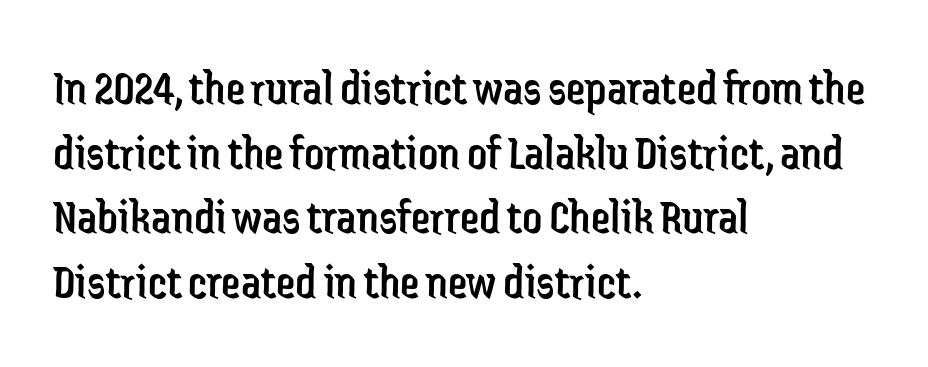
The passage shown has conventional tracking throughout. Think of a printed novel: that variable character pitch is what you see here. Each line starts at the same left margin while the right side varies. Honestly, the row spacing looks completely unremarkable. The font family rendered here belongs to the sans-serif group.
